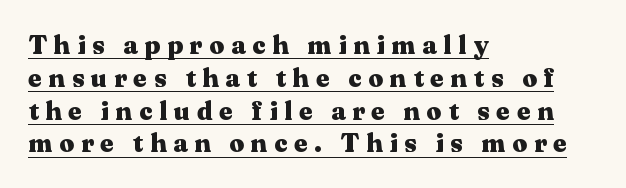
The image shows 26 px bold type, upright; set left-aligned, normal line spacing (1.26x), unusually wide letter spacing (+0.26 em), underlined.
